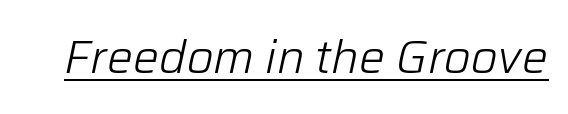
You can see a thin bar hugging the bottom of the glyphs. Compared with a typical body face, this is equally light or lighter still. Emphasis-style slanted type is in use. The rendering keeps characters at their native spacing.
